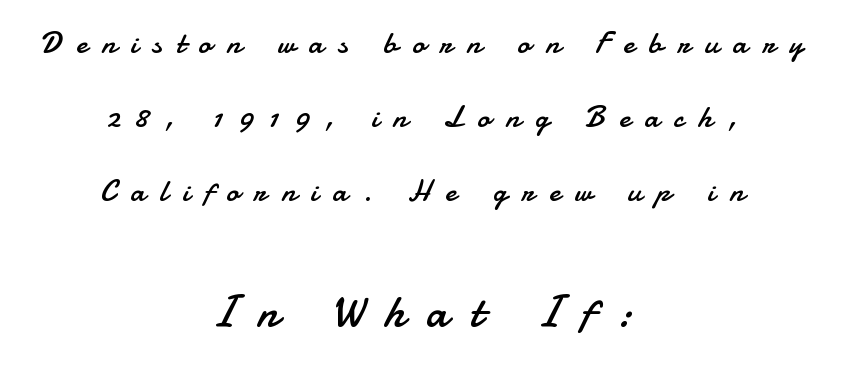
Q: Is the text bold? A: No.
Q: Is the text italic (slanted)? A: Yes.
Q: Is the typeface a serif or a sans-serif typeface? A: Sans-serif.
Q: Is the text underlined? A: No.
Q: How is the paragraph aligned? A: Centered.
Q: Is the spacing between letters normal or unusually wide? A: Unusually wide.
Q: Is the spacing between lines tight, normal or loose? A: Loose.
Q: Which block of text is set in a larger size, the first (top) or the second (bottom)? A: The second (bottom) one.
Q: Width (condensed, normal, or wide)? A: Normal.
Q: Stroke contrast? A: Low.
Q: x-height? A: Small.
Q: Monospaced? A: No.
